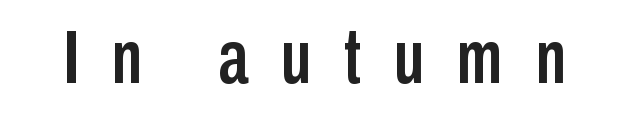
Spacing verdict: proportional, widths tailored to each character. If you drew a line through each stem, it would be perfectly vertical. The typeface chosen for these lines omits serifs. This rendering widens character spacing well past its baseline value. Decoration check: the copy has no underline.
